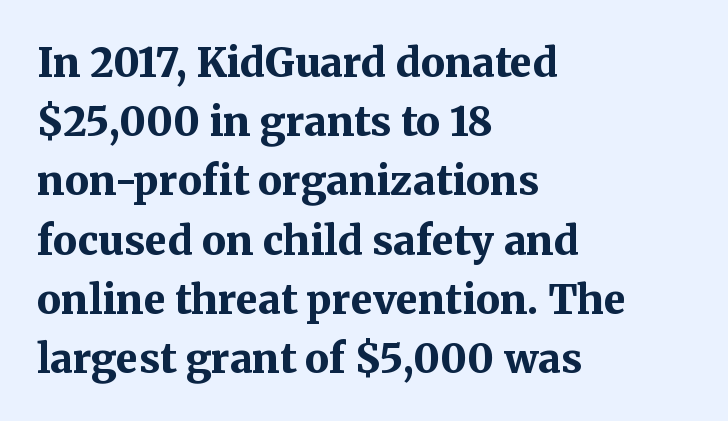
{"serif": "yes", "italic": "no", "bold": "yes", "weight": "bold", "width": "normal", "stroke_contrast": "medium", "x_height": "medium", "monospaced": "no", "underline": "no", "align": "left", "line_spacing": "normal", "line_spacing_ratio": 1.48, "letter_spacing": "normal", "letter_spacing_em": 0.0, "glyph_px": 40}
